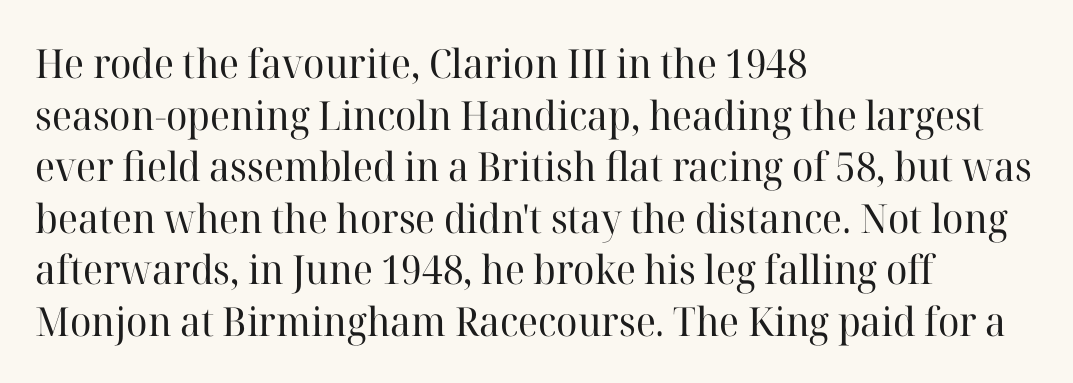
Q: Is the text bold? A: No.
Q: Is the text italic (slanted)? A: No, it is upright.
Q: Is the typeface a serif or a sans-serif typeface? A: Serif.
Q: Is the text underlined? A: No.
Q: How is the paragraph aligned? A: Left-aligned.
Q: Is the spacing between letters normal or unusually wide? A: Normal.
Q: Is the spacing between lines tight, normal or loose? A: Normal.
Q: Width (condensed, normal, or wide)? A: Normal.
Q: Stroke contrast? A: High.
Q: x-height? A: Medium.
Q: Monospaced? A: No.
